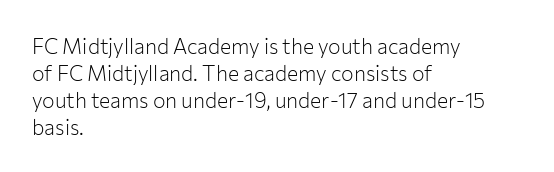
Q: Is the text bold? A: No.
Q: Is the text italic (slanted)? A: No, it is upright.
Q: Is the text underlined? A: No.
Q: How is the paragraph aligned? A: Left-aligned.
Q: Is the spacing between letters normal or unusually wide? A: Normal.
Q: Is the spacing between lines tight, normal or loose? A: Normal.
